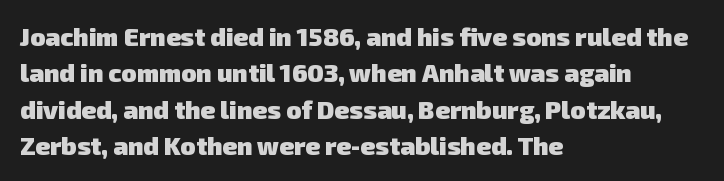
{"bold": "yes", "underline": "no", "align": "left", "line_spacing": "normal", "line_spacing_ratio": 1.46, "letter_spacing": "normal", "letter_spacing_em": 0.0, "glyph_px": 25}
